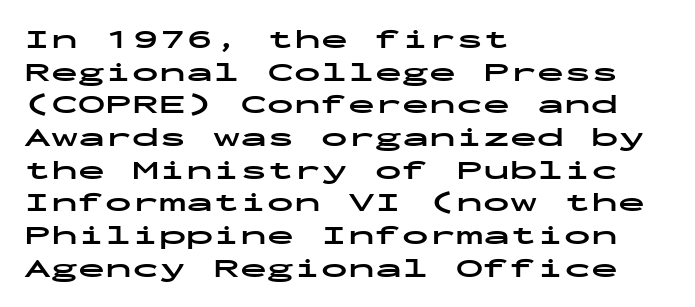
{"italic": "no", "bold": "yes", "underline": "no", "align": "left", "line_spacing_ratio": 1.21, "letter_spacing": "normal", "letter_spacing_em": 0.0, "glyph_px": 27}
